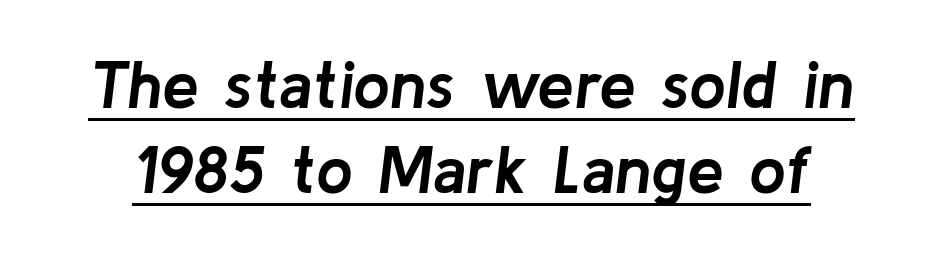
Q: Is the text bold? A: Yes.
Q: Is the text italic (slanted)? A: Yes, it leans right by about 8 degrees.
Q: Is the text underlined? A: Yes.
Q: Is the spacing between letters normal or unusually wide? A: Normal.
Q: Is the spacing between lines tight, normal or loose? A: Normal.
Q: Width (condensed, normal, or wide)? A: Normal.
Q: Stroke contrast? A: Low.
Q: x-height? A: Medium.
Q: Monospaced? A: No.
